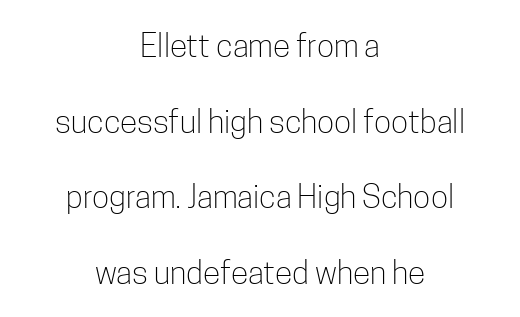
The image shows 32 px light, condensed sans-serif type, upright; set centered, loose line spacing (2.36x), normal letter spacing, not underlined; low stroke contrast and a medium x-height.
